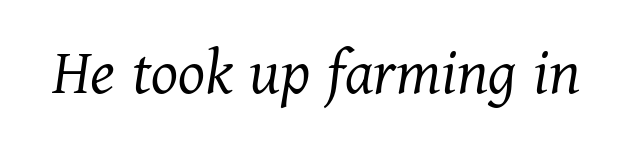
The image shows 69 px light serif type, italic (leaning right); set normal letter spacing, not underlined; medium stroke contrast and a medium x-height.
